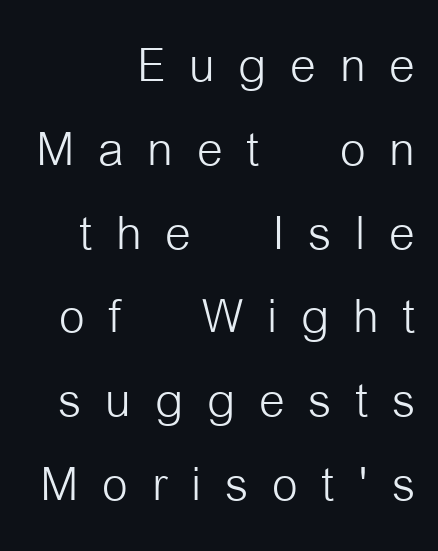
{"serif": "no", "italic": "no", "bold": "no", "weight": "light", "width": "condensed", "stroke_contrast": "low", "x_height": "medium", "monospaced": "no", "underline": "no", "align": "right", "line_spacing": "normal", "line_spacing_ratio": 1.27, "letter_spacing": "wide", "letter_spacing_em": 0.36, "glyph_px": 66}
